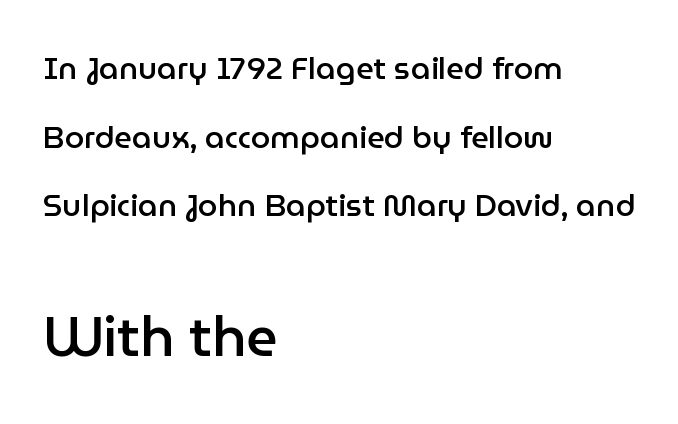
Note: no serifs on the glyphs. The passage shown is not underscored anywhere. The rendering uses a large line-height, opening up the rows. Think of a printed novel: that variable character pitch is what you see here. Short and long lines alike share a common starting point at left. Rendered with straight, roman letterforms.
